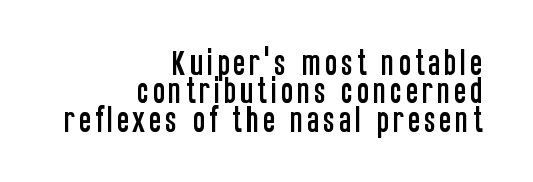
The image shows 29 px condensed sans-serif type, upright; set right-aligned, tight line spacing (0.98x), not underlined; low stroke contrast and a large x-height.
